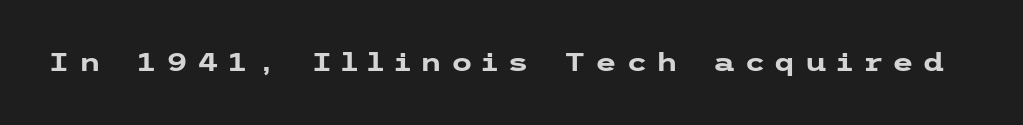
The image shows 25 px bold type, upright; set unusually wide letter spacing (+0.35 em), not underlined.
